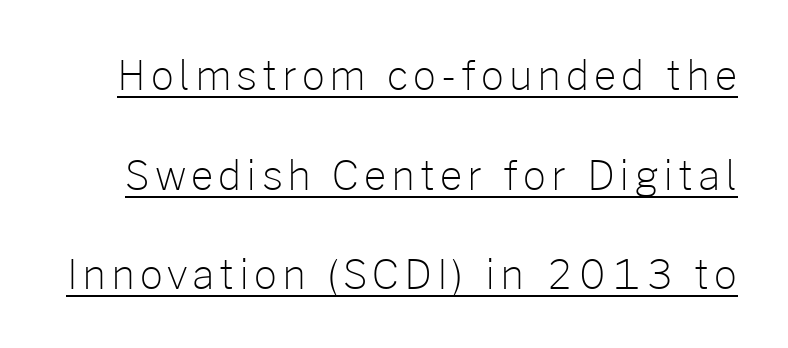
Q: Is the text bold? A: No.
Q: Is the text italic (slanted)? A: No, it is upright.
Q: Is the typeface a serif or a sans-serif typeface? A: Sans-serif.
Q: Is the text underlined? A: Yes.
Q: Is the spacing between lines tight, normal or loose? A: Loose.
Q: Width (condensed, normal, or wide)? A: Normal.
Q: Stroke contrast? A: Low.
Q: x-height? A: Medium.
Q: Monospaced? A: No.
